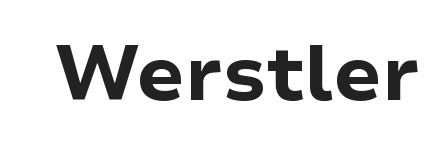
The image shows 77 px bold sans-serif type, upright; set normal letter spacing, not underlined; low stroke contrast and a medium x-height.
